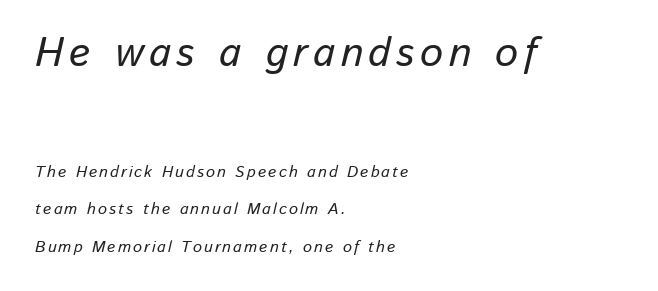
Q: Is the text italic (slanted)? A: Yes, it leans right by about 13 degrees.
Q: Is the text underlined? A: No.
Q: How is the paragraph aligned? A: Left-aligned.
Q: Is the spacing between lines tight, normal or loose? A: Loose.
Q: Which block of text is set in a larger size, the first (top) or the second (bottom)? A: The first (top) one.
Q: Width (condensed, normal, or wide)? A: Normal.
Q: Stroke contrast? A: Low.
Q: x-height? A: Medium.
Q: Monospaced? A: No.
